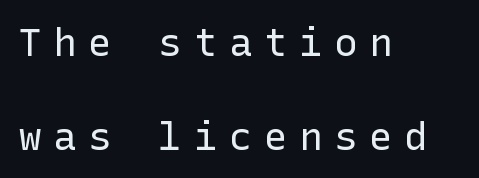
Q: Is the text bold? A: No.
Q: Is the text italic (slanted)? A: No, it is upright.
Q: Is the typeface a serif or a sans-serif typeface? A: Sans-serif.
Q: Is the text underlined? A: No.
Q: How is the paragraph aligned? A: Left-aligned.
Q: Is the spacing between letters normal or unusually wide? A: Unusually wide.
Q: Is the spacing between lines tight, normal or loose? A: Loose.
Q: Width (condensed, normal, or wide)? A: Normal.
Q: Stroke contrast? A: Low.
Q: x-height? A: Medium.
